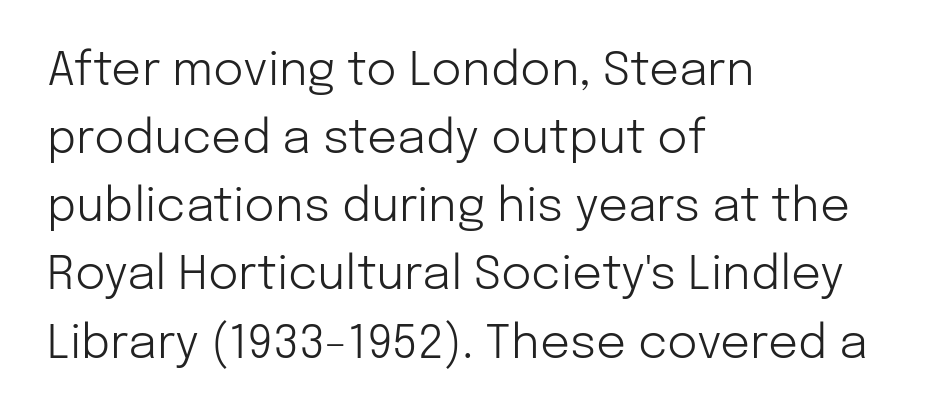
Looks like regular typesetting: each glyph gets only the width it needs. Successive baselines arrive at the customary interval. The passage shown is not bold in any degree. The compositor pushed each line to the left boundary.
